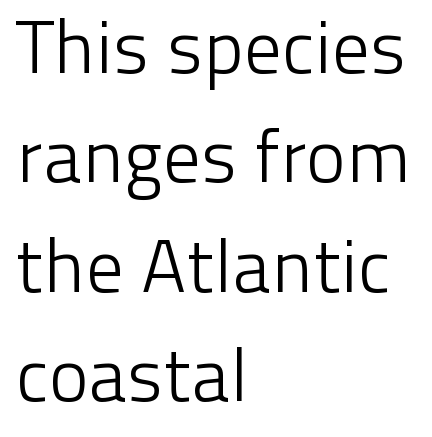
Q: Is the text bold? A: No.
Q: Is the text italic (slanted)? A: No, it is upright.
Q: Is the typeface a serif or a sans-serif typeface? A: Sans-serif.
Q: Is the text underlined? A: No.
Q: How is the paragraph aligned? A: Left-aligned.
Q: Is the spacing between letters normal or unusually wide? A: Normal.
Q: Is the spacing between lines tight, normal or loose? A: Normal.
Q: Width (condensed, normal, or wide)? A: Normal.
Q: Stroke contrast? A: Low.
Q: x-height? A: Medium.
Q: Monospaced? A: No.
